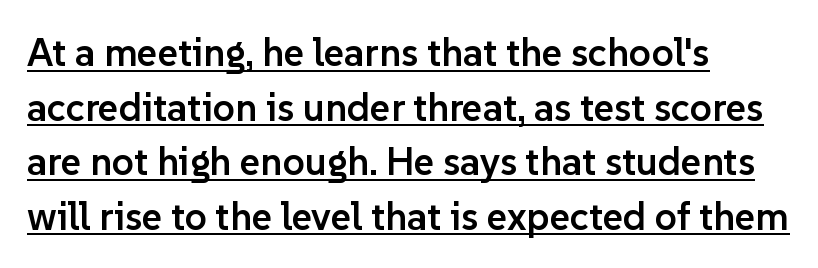
{"serif": "no", "italic": "no", "bold": "semi", "weight": "semibold", "width": "normal", "stroke_contrast": "low", "x_height": "medium", "monospaced": "no", "underline": "yes", "align": "left", "line_spacing": "normal", "line_spacing_ratio": 1.4, "letter_spacing": "normal", "letter_spacing_em": 0.0, "glyph_px": 39}
